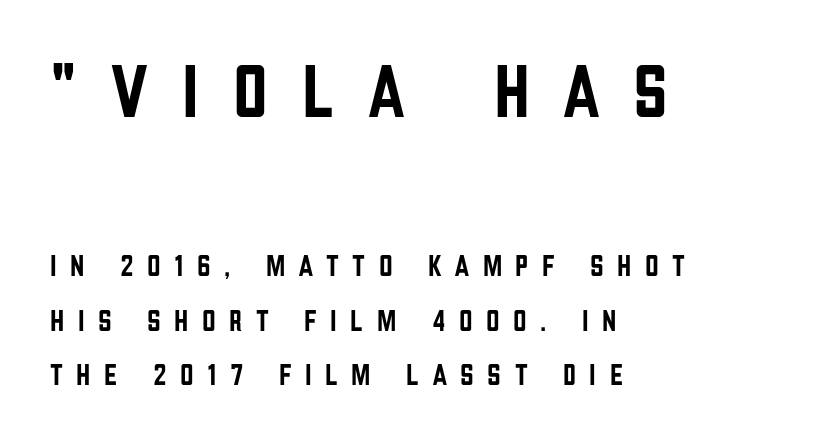
Q: Is the text italic (slanted)? A: No, it is upright.
Q: Is the typeface a serif or a sans-serif typeface? A: Sans-serif.
Q: Is the text underlined? A: No.
Q: How is the paragraph aligned? A: Left-aligned.
Q: Is the spacing between letters normal or unusually wide? A: Unusually wide.
Q: Which block of text is set in a larger size, the first (top) or the second (bottom)? A: The first (top) one.
Q: Width (condensed, normal, or wide)? A: Condensed.
Q: Stroke contrast? A: Low.
Q: x-height? A: Large.
Q: Monospaced? A: No.
